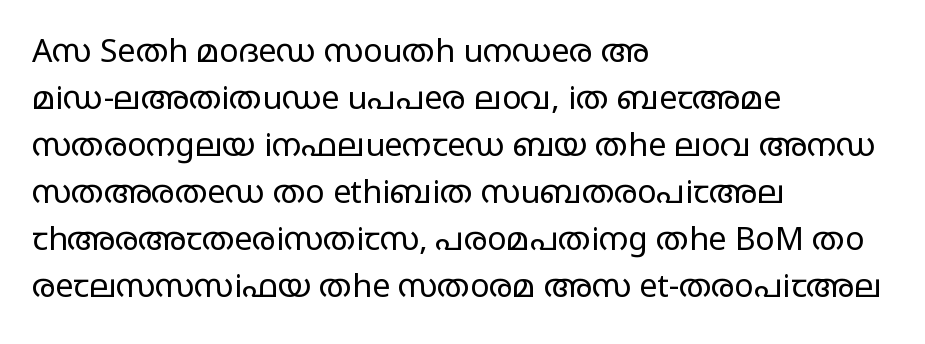
Descender tails drop into unmarked territory. Letter spacing: default. This rendering employs a face without finishing strokes, i.e., a sans-serif. Compared with a centered layout, this one pins lines to the left instead. It's the straight-up-and-down kind of type.
